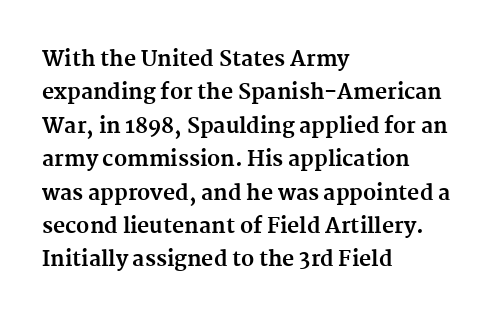
Q: Is the text bold? A: Yes.
Q: Is the text italic (slanted)? A: No, it is upright.
Q: Is the text underlined? A: No.
Q: How is the paragraph aligned? A: Left-aligned.
Q: Is the spacing between letters normal or unusually wide? A: Normal.
Q: Is the spacing between lines tight, normal or loose? A: Normal.
